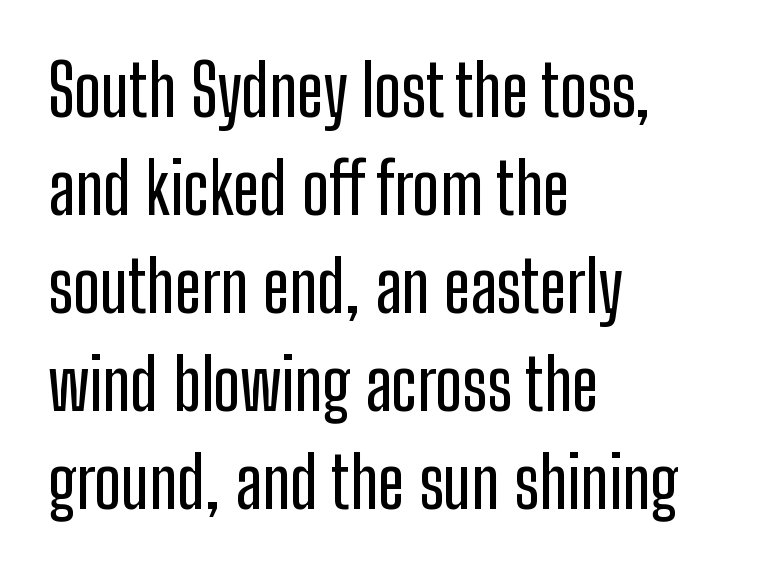
Examine the stroke ends and you'll find no serifs. These lines are rendered in a variable-pitch font. Spacing between characters is what you'd get straight out of the box. If you drew a ruler down the left edge, every line would touch it. Tall strokes in this sample are plumb rather than angled. Underline: absent.
